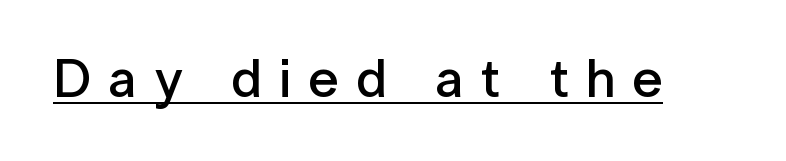
Students, note that the glyphs here are deliberately spaced far apart. Compared with an ordinary text face, these strokes are moderately heavier — a semibold. The face used here appears with an underline applied. These lines are rendered in a variable-pitch font.
